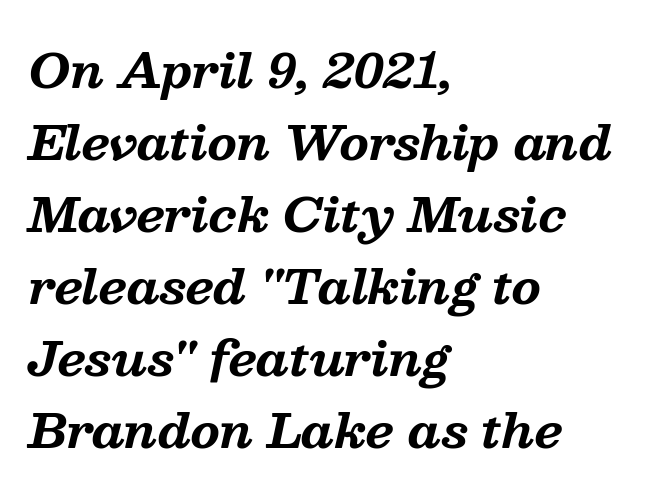
The image shows 47 px bold serif type, italic (leaning right); set left-aligned, normal line spacing (1.53x), normal letter spacing, not underlined; medium stroke contrast and a medium x-height.
